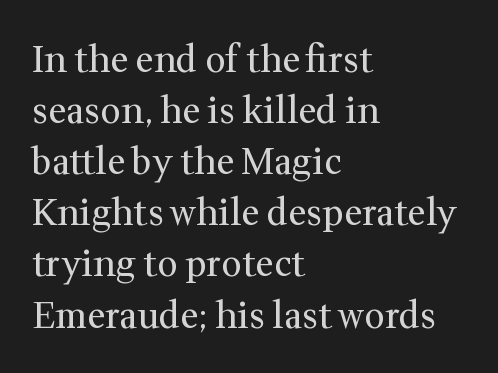
The type family on display is of the serif kind. There is no visible air inserted between adjacent glyphs. Note the varied advance widths — an 'i' is clearly narrower than an 'm'. Layout note: lines flush left. The foot of each line stays bare and open. Does the lettering tilt? It doesn't — this is upright.
